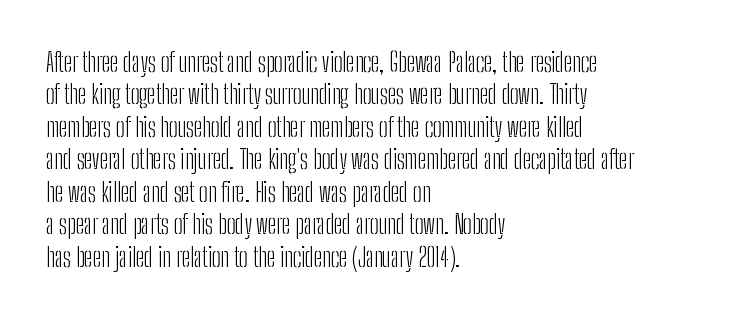
{"italic": "no", "bold": "no", "underline": "no", "align": "left", "line_spacing": "normal", "line_spacing_ratio": 1.25, "letter_spacing": "normal", "letter_spacing_em": 0.0, "glyph_px": 26}
